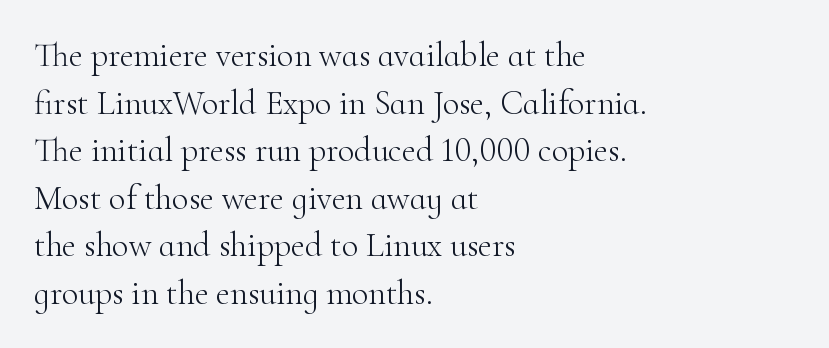
Q: Is the text bold? A: No.
Q: Is the text italic (slanted)? A: No, it is upright.
Q: Is the typeface a serif or a sans-serif typeface? A: Serif.
Q: Is the text underlined? A: No.
Q: How is the paragraph aligned? A: Left-aligned.
Q: Is the spacing between letters normal or unusually wide? A: Normal.
Q: Is the spacing between lines tight, normal or loose? A: Normal.
Q: Width (condensed, normal, or wide)? A: Normal.
Q: Stroke contrast? A: High.
Q: x-height? A: Small.
Q: Monospaced? A: No.
